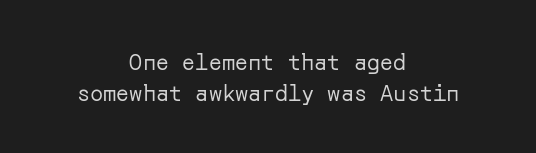
Q: Is the text bold? A: No.
Q: Is the text italic (slanted)? A: No, it is upright.
Q: Is the text underlined? A: No.
Q: How is the paragraph aligned? A: Centered.
Q: Is the spacing between letters normal or unusually wide? A: Normal.
Q: Is the spacing between lines tight, normal or loose? A: Normal.
